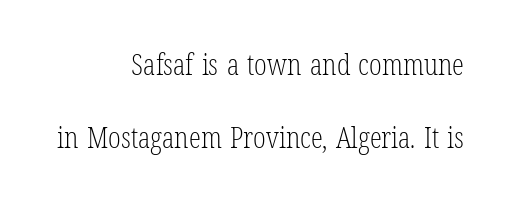
Q: Is the text bold? A: No.
Q: Is the text italic (slanted)? A: No, it is upright.
Q: Is the typeface a serif or a sans-serif typeface? A: Serif.
Q: Is the text underlined? A: No.
Q: How is the paragraph aligned? A: Right-aligned.
Q: Is the spacing between letters normal or unusually wide? A: Normal.
Q: Is the spacing between lines tight, normal or loose? A: Loose.
Q: Width (condensed, normal, or wide)? A: Condensed.
Q: Stroke contrast? A: Low.
Q: x-height? A: Medium.
Q: Monospaced? A: No.
